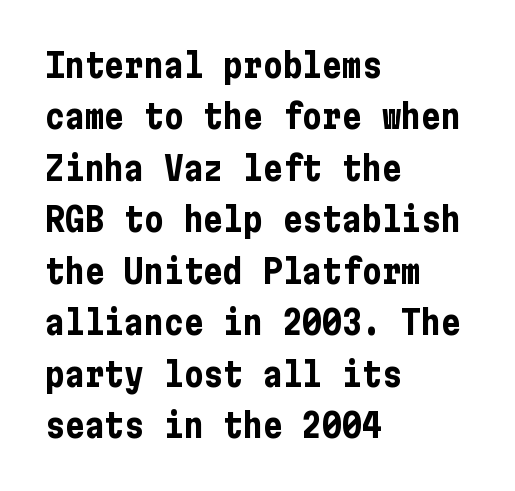
A student would call this left alignment; a typographer would say flush left, rag right. The passage shown has conventional tracking throughout. Plain, unruled lines of type. What kind of face is this? One without serifs — a sans.
